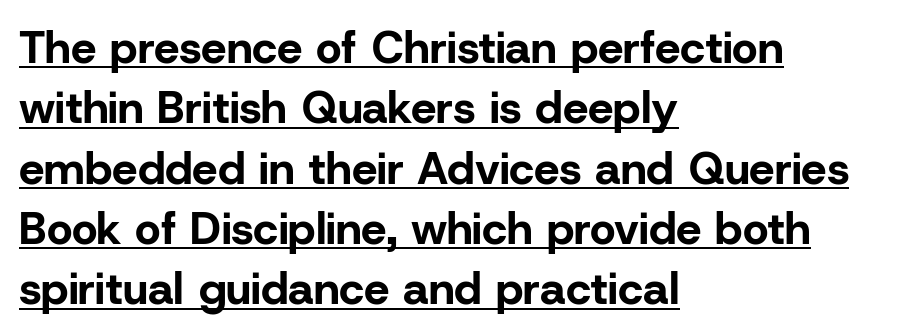
The image shows 45 px bold sans-serif type, upright; set left-aligned, normal line spacing (1.34x), normal letter spacing, underlined; low stroke contrast and a medium x-height.
